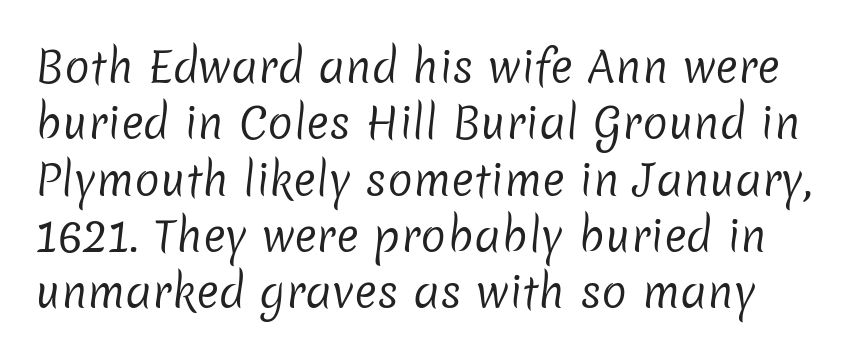
The image shows 43 px regular-weight sans-serif type; set normal line spacing (1.31x), normal letter spacing, not underlined; low stroke contrast and a medium x-height.
